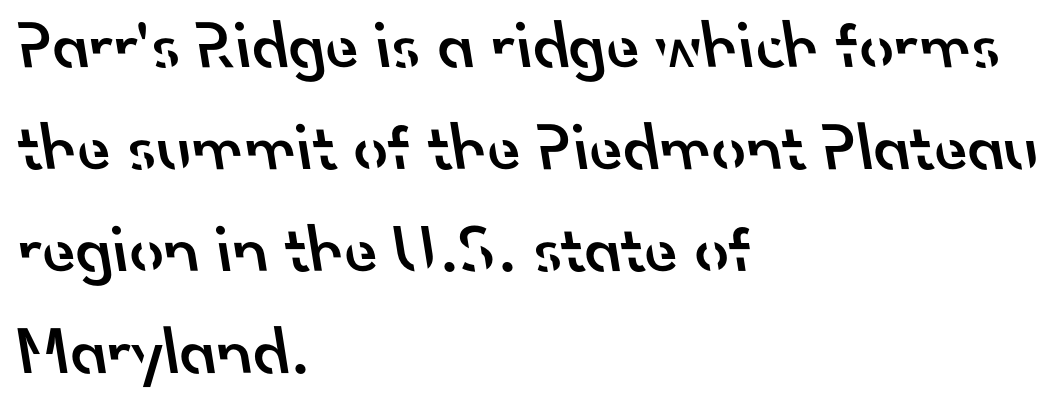
The image shows 68 px semibold sans-serif type; set left-aligned, normal line spacing (1.5x), normal letter spacing, not underlined; low stroke contrast and a small x-height.
